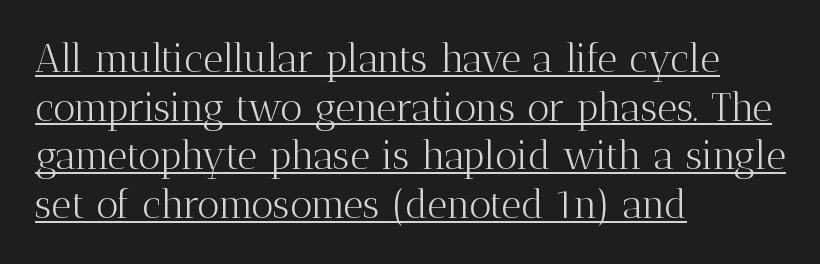
Q: Is the text bold? A: No.
Q: Is the text italic (slanted)? A: No, it is upright.
Q: Is the typeface a serif or a sans-serif typeface? A: Serif.
Q: Is the text underlined? A: Yes.
Q: How is the paragraph aligned? A: Left-aligned.
Q: Is the spacing between letters normal or unusually wide? A: Normal.
Q: Is the spacing between lines tight, normal or loose? A: Normal.
Q: Width (condensed, normal, or wide)? A: Normal.
Q: Stroke contrast? A: Medium.
Q: x-height? A: Medium.
Q: Monospaced? A: No.
